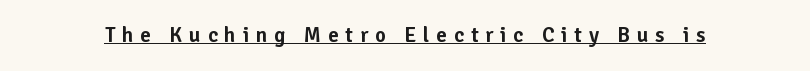
Q: Is the text italic (slanted)? A: No, it is upright.
Q: Is the text underlined? A: Yes.
Q: Is the spacing between letters normal or unusually wide? A: Unusually wide.
